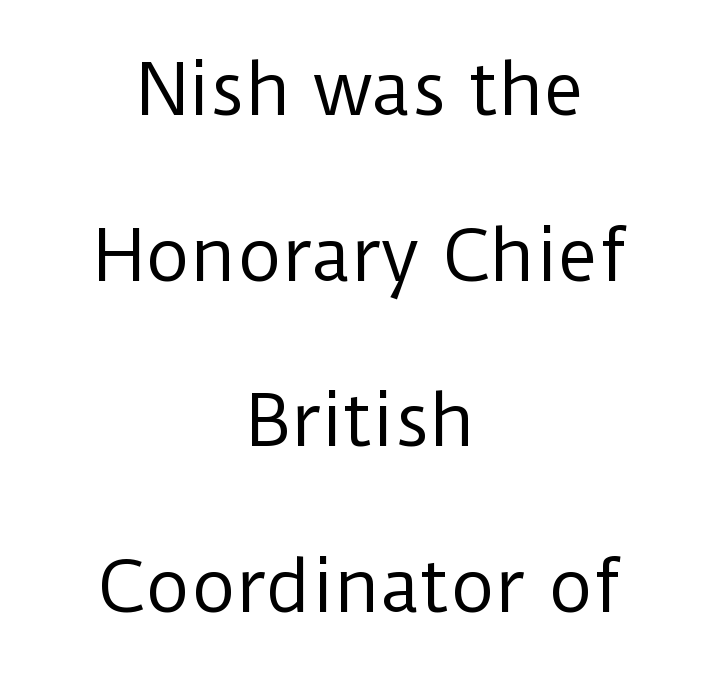
Anything drawn beneath the words? Only blank space. Teacher's note: observe the equal gaps on both sides — that is centered alignment. The space between consecutive lines is lavish. The letters stand straight up with perfectly vertical stems. Each stroke keeps to a modest, everyday thickness or less. Think of a printed novel: that variable character pitch is what you see here.
